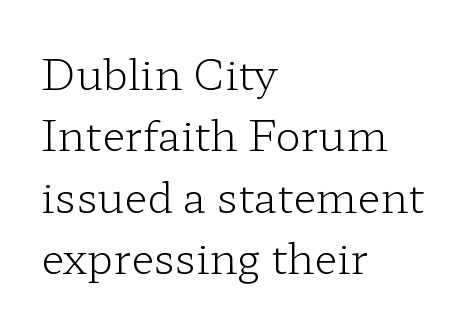
The image shows 42 px light, wide serif type, upright; set left-aligned, normal line spacing (1.46x), normal letter spacing, not underlined; low stroke contrast and a medium x-height.
